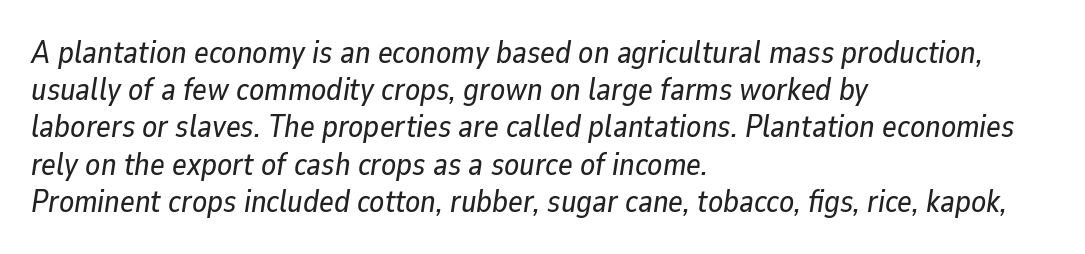
Notice how the stems are inclined rather than vertical — that's the hallmark of italics. Note the varied advance widths — an 'i' is clearly narrower than an 'm'. Short note: letters normally spaced. Horizontally, the lines are justified to the leading edge only.
